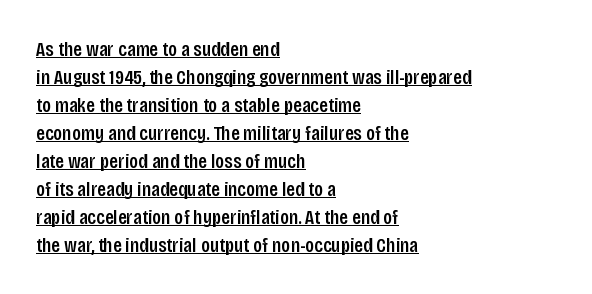
The image shows 21 px text type, upright; set left-aligned, normal line spacing (1.33x), normal letter spacing, underlined.
